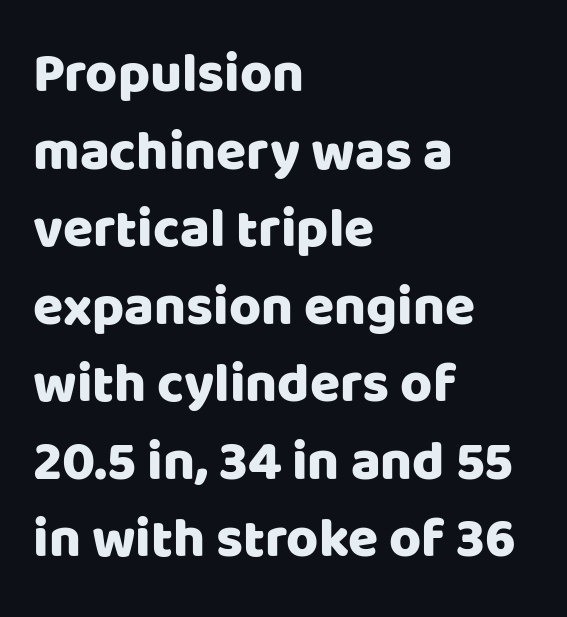
To sum up the face: it is a sans, with no serifs. Quick note: not italic, upright. Check the space under the baseline: it is left empty. This block has exactly the height ordinary leading produces. The text block is weighted toward the left margin, trailing off unevenly rightward. This rendering leaves character spacing at its baseline value.
